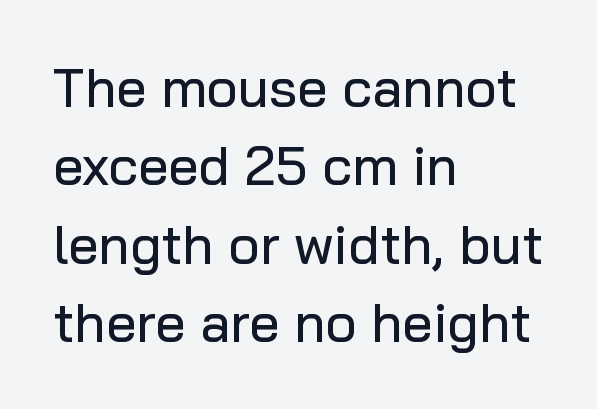
Vertical spacing — default. The rendering keeps characters at their native spacing. The specimen reads as upright at a glance. If you drew a ruler down the left edge, every line would touch it.
